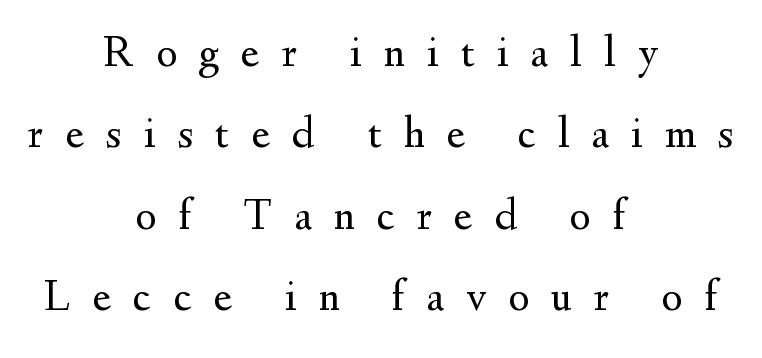
The strokes carry an ordinary text weight at most. This rendering features lettering with no underline. Teacher's note: observe the equal gaps on both sides — that is centered alignment. In terms of posture, this sample is upright.
